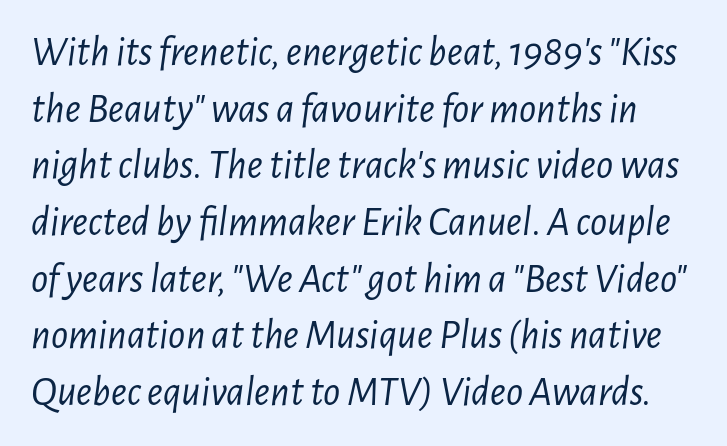
You could not count columns in this text — the font is proportionally spaced. Words float on clear page, feet unadorned. The strokes are not fattened; the text isn't bold. Caption: standard tracking, unaltered. Notice how the stems are inclined rather than vertical — that's the hallmark of italics. Quick note: interline space is typical.
